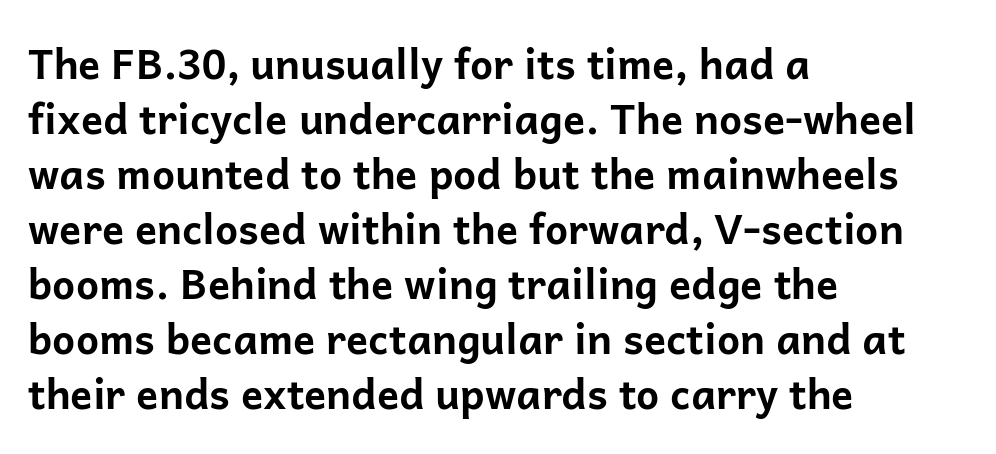
{"serif": "no", "italic": "no", "bold": "yes", "weight": "bold", "width": "normal", "stroke_contrast": "low", "x_height": "medium", "monospaced": "no", "underline": "no", "align": "left", "line_spacing": "normal", "line_spacing_ratio": 1.34, "letter_spacing": "normal", "letter_spacing_em": 0.0, "glyph_px": 41}
